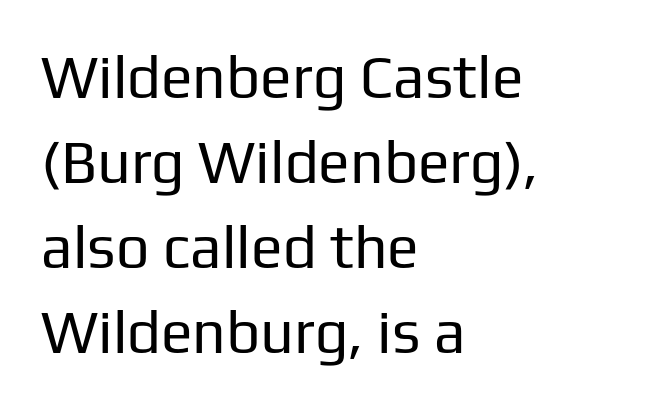
The image shows 59 px regular-weight sans-serif type, upright; set left-aligned, normal line spacing (1.44x), normal letter spacing, not underlined; low stroke contrast and a medium x-height.
